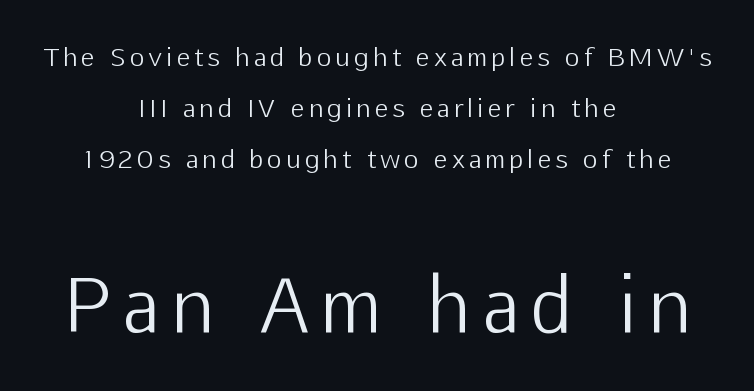
Ink coverage per letter is moderate at most. The passage shown begins with its smaller block and ends with its larger one. Upright lettering throughout. If you folded the block vertically in half, each line would mirror itself in length. Are there feet on the stems? There aren't — it's a sans. Proportional: the letters do not fall into vertical columns.
